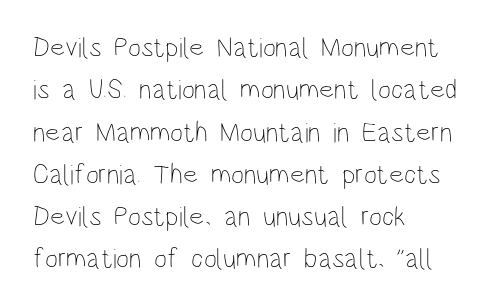
The image shows 28 px thin, condensed type, upright; set left-aligned, normal line spacing (1.51x), normal letter spacing, not underlined; low stroke contrast and a large x-height.
